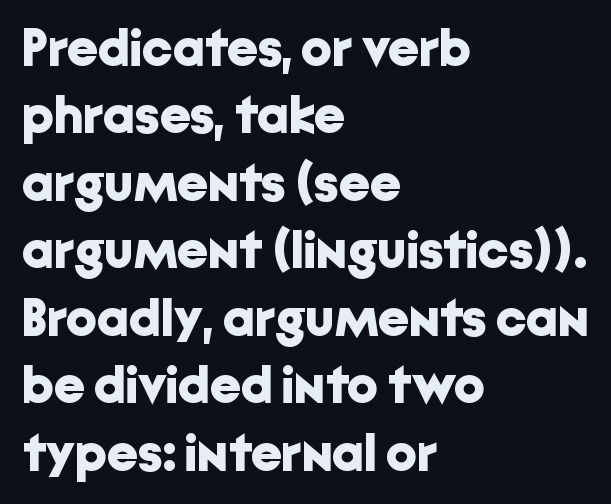
The image shows 54 px bold sans-serif type, upright; set left-aligned, normal line spacing (1.25x), normal letter spacing, not underlined; low stroke contrast and a medium x-height.
